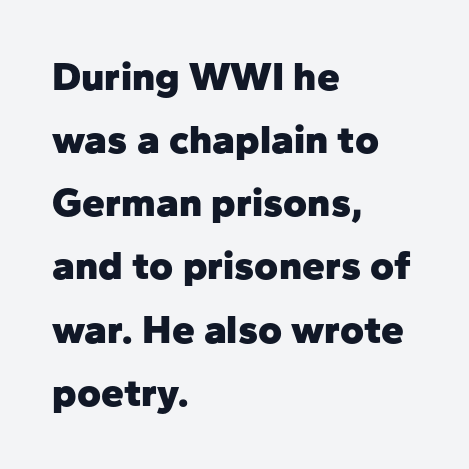
{"serif": "no", "italic": "no", "bold": "yes", "weight": "heavy", "width": "normal", "stroke_contrast": "low", "x_height": "medium", "monospaced": "no", "underline": "no", "align": "left", "line_spacing": "normal", "line_spacing_ratio": 1.54, "letter_spacing": "normal", "letter_spacing_em": 0.0, "glyph_px": 41}
